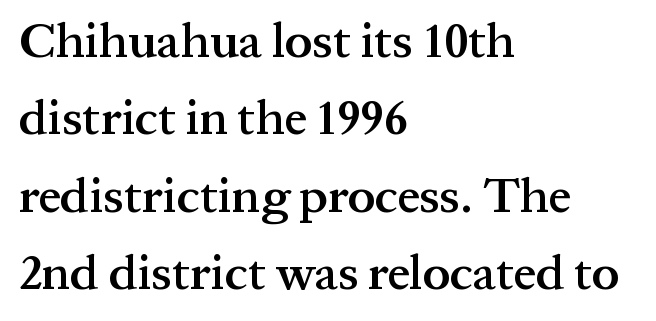
Left-aligned paragraph, ragged on the right. How heavy is the stroke? Medium-heavy — a semibold, shy of bold. The text was rendered using a seriffed face with decorative stroke endings. The space beneath each line is pristine and unruled. Each letter keeps its own natural width here, so spacing adapts to shape. Italic: no, the glyphs are upright roman.
